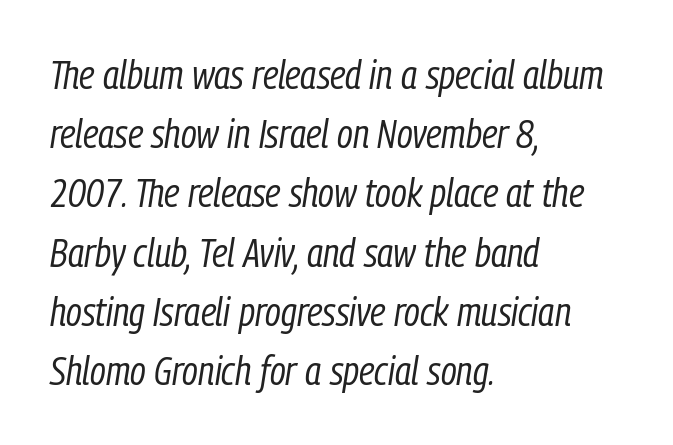
Q: Is the text bold? A: No.
Q: Is the text italic (slanted)? A: Yes, it leans right by about 9 degrees.
Q: Is the text underlined? A: No.
Q: How is the paragraph aligned? A: Left-aligned.
Q: Is the spacing between letters normal or unusually wide? A: Normal.
Q: Is the spacing between lines tight, normal or loose? A: Normal.
Q: Width (condensed, normal, or wide)? A: Condensed.
Q: Stroke contrast? A: Low.
Q: x-height? A: Medium.
Q: Monospaced? A: No.
